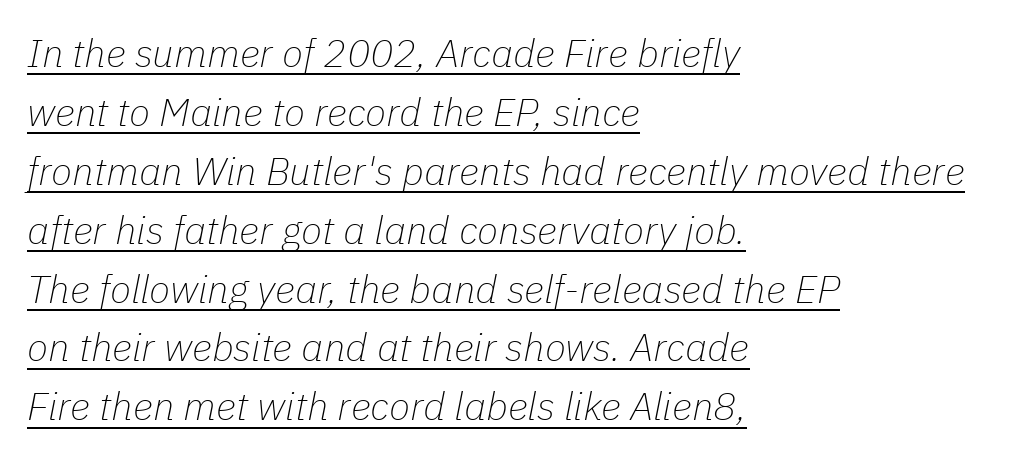
{"italic": "yes", "lean": "right", "slant_degrees": 11, "bold": "no", "weight": "thin", "width": "normal", "stroke_contrast": "low", "x_height": "medium", "monospaced": "no", "underline": "yes", "align": "left", "line_spacing": "normal", "line_spacing_ratio": 1.51, "letter_spacing": "normal", "letter_spacing_em": 0.0, "glyph_px": 39}
